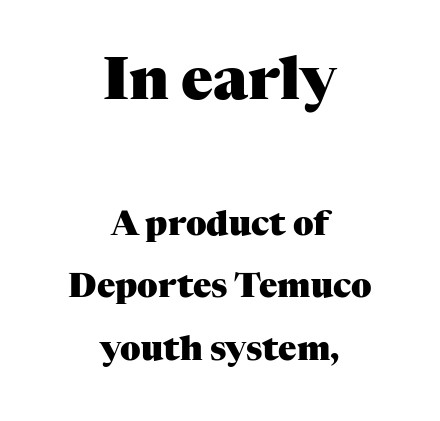
Q: Is the text bold? A: Yes.
Q: Is the text italic (slanted)? A: No, it is upright.
Q: Is the typeface a serif or a sans-serif typeface? A: Serif.
Q: Is the text underlined? A: No.
Q: How is the paragraph aligned? A: Centered.
Q: Is the spacing between letters normal or unusually wide? A: Normal.
Q: Which block of text is set in a larger size, the first (top) or the second (bottom)? A: The first (top) one.
Q: Width (condensed, normal, or wide)? A: Normal.
Q: Stroke contrast? A: Medium.
Q: x-height? A: Medium.
Q: Monospaced? A: No.
